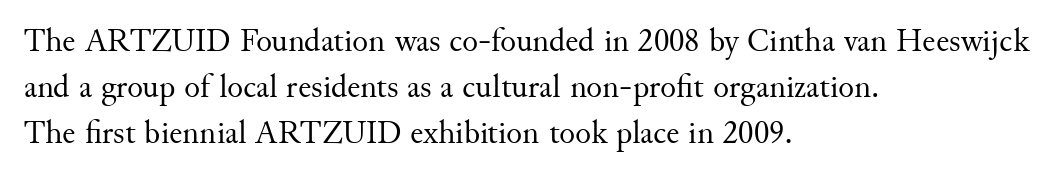
{"serif": "yes", "italic": "no", "bold": "no", "weight": "regular", "width": "normal", "stroke_contrast": "medium", "x_height": "small", "monospaced": "no", "underline": "no", "align": "left", "line_spacing": "normal", "line_spacing_ratio": 1.4, "letter_spacing": "normal", "letter_spacing_em": 0.0, "glyph_px": 33}
